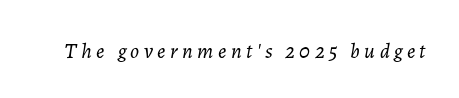
Q: Is the text bold? A: No.
Q: Is the text italic (slanted)? A: Yes, it leans right by about 7 degrees.
Q: Is the text underlined? A: No.
Q: Is the spacing between letters normal or unusually wide? A: Unusually wide.
